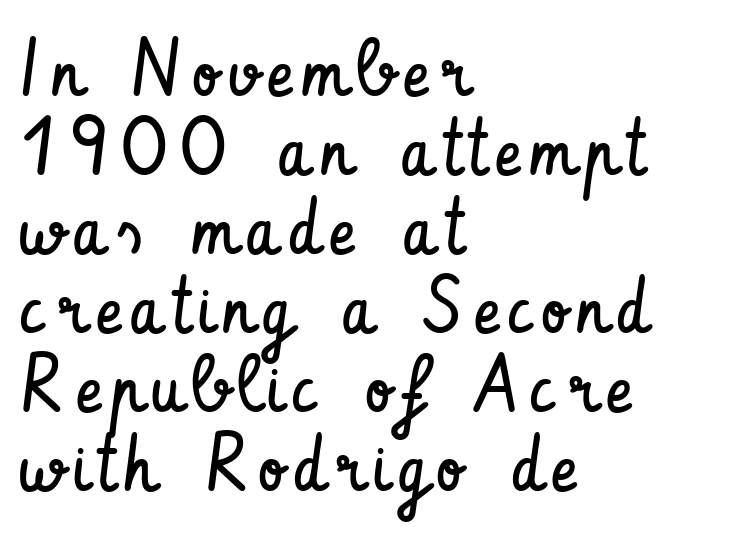
Q: Is the text bold? A: No.
Q: Is the text italic (slanted)? A: No, it is upright.
Q: Is the typeface a serif or a sans-serif typeface? A: Sans-serif.
Q: Is the text underlined? A: No.
Q: How is the paragraph aligned? A: Left-aligned.
Q: Is the spacing between lines tight, normal or loose? A: Tight.
Q: Width (condensed, normal, or wide)? A: Condensed.
Q: Stroke contrast? A: Low.
Q: x-height? A: Small.
Q: Monospaced? A: No.
